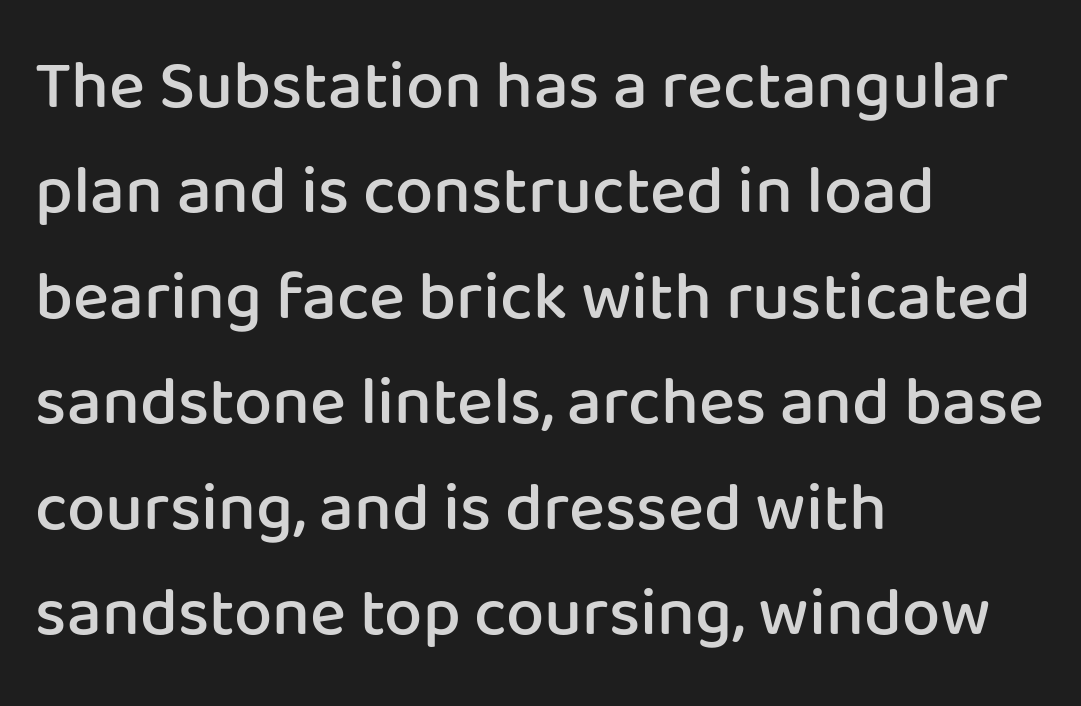
The image shows 68 px semibold sans-serif type, upright; set left-aligned, normal line spacing (1.55x), normal letter spacing, not underlined; low stroke contrast and a medium x-height.
